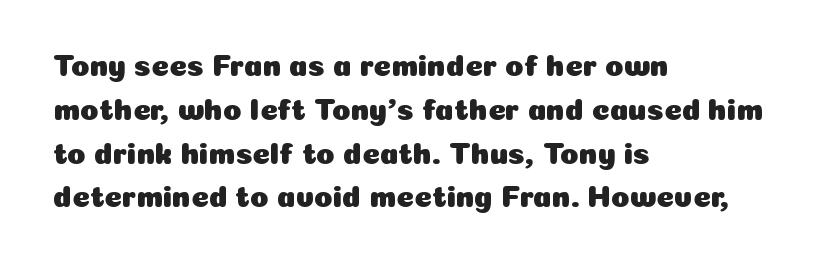
Q: Is the text italic (slanted)? A: No, it is upright.
Q: Is the typeface a serif or a sans-serif typeface? A: Sans-serif.
Q: Is the text underlined? A: No.
Q: How is the paragraph aligned? A: Left-aligned.
Q: Is the spacing between letters normal or unusually wide? A: Normal.
Q: Is the spacing between lines tight, normal or loose? A: Normal.
Q: Width (condensed, normal, or wide)? A: Normal.
Q: Stroke contrast? A: Low.
Q: x-height? A: Medium.
Q: Monospaced? A: No.
